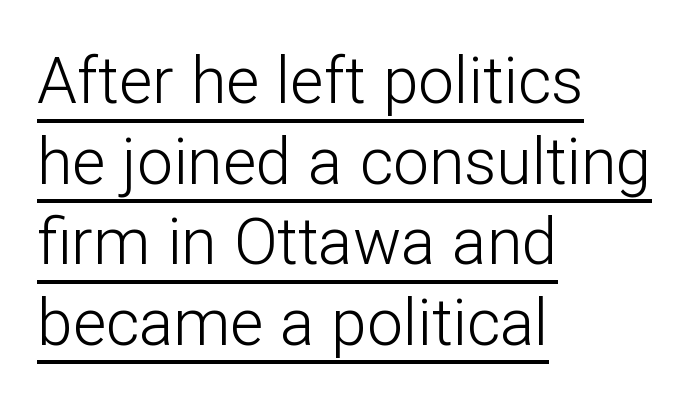
Q: Is the text bold? A: No.
Q: Is the text italic (slanted)? A: No, it is upright.
Q: Is the typeface a serif or a sans-serif typeface? A: Sans-serif.
Q: Is the text underlined? A: Yes.
Q: How is the paragraph aligned? A: Left-aligned.
Q: Is the spacing between letters normal or unusually wide? A: Normal.
Q: Is the spacing between lines tight, normal or loose? A: Normal.
Q: Width (condensed, normal, or wide)? A: Normal.
Q: Stroke contrast? A: Low.
Q: x-height? A: Medium.
Q: Monospaced? A: No.
